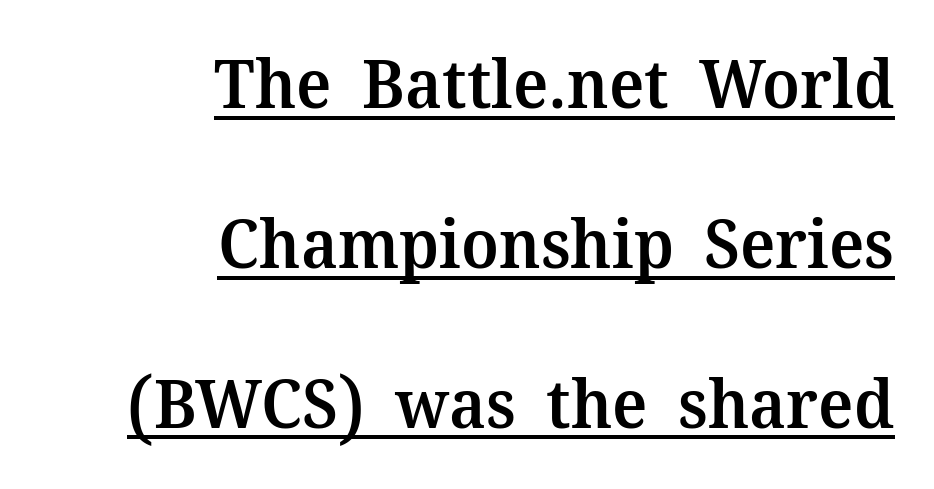
{"serif": "yes", "italic": "no", "bold": "semi", "weight": "semibold", "width": "normal", "stroke_contrast": "medium", "x_height": "medium", "monospaced": "no", "underline": "yes", "align": "right", "line_spacing": "loose", "line_spacing_ratio": 2.35, "letter_spacing": "normal", "letter_spacing_em": 0.0, "glyph_px": 68}
